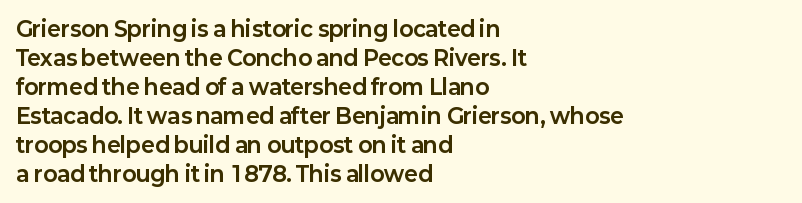
{"italic": "no", "bold": "yes", "underline": "no", "align": "left", "line_spacing": "normal", "line_spacing_ratio": 1.38, "letter_spacing": "normal", "letter_spacing_em": 0.0, "glyph_px": 21}
